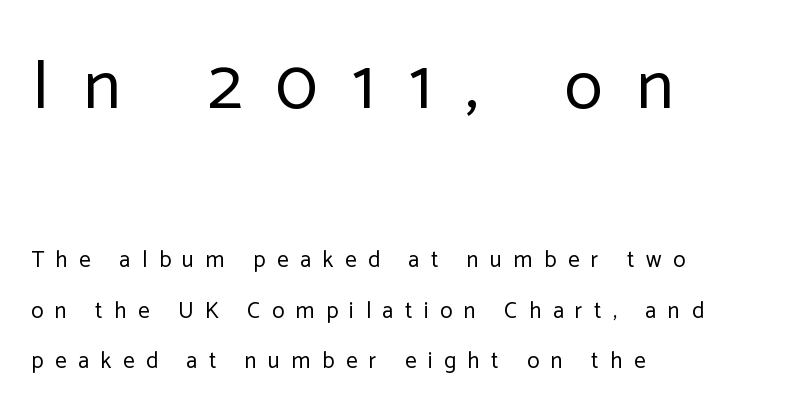
Each new line begins a long way beneath the previous one. The baseline area is clear. Every row of glyphs begins at an identical x-position on the left. Counters stay open thanks to moderate or lighter strokes. In this sample the first text group is rendered at the bigger scale. The face used here is proportionally spaced, like ordinary book or web type.
